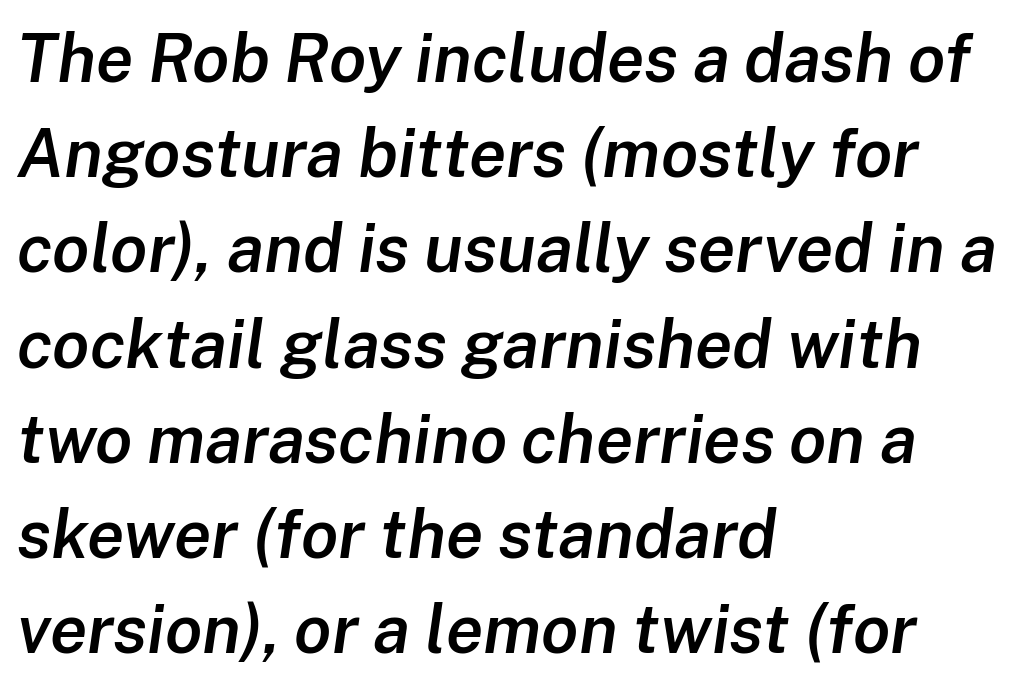
In terms of leading, this rendering sits right in the middle. Beneath every word, the page is bare. Visually the block forms a straight wall on the left and a jagged coastline on the right. The specimen reads as italic at a glance. Each letter keeps its own natural width here, so spacing adapts to shape.
